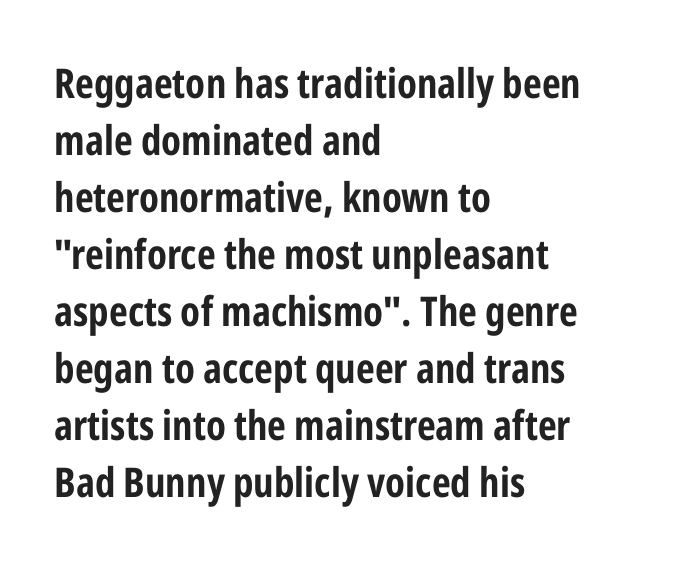
{"serif": "no", "italic": "no", "bold": "yes", "weight": "bold", "width": "condensed", "stroke_contrast": "low", "x_height": "medium", "monospaced": "no", "underline": "no", "align": "left", "line_spacing": "normal", "line_spacing_ratio": 1.39, "letter_spacing": "normal", "letter_spacing_em": 0.0, "glyph_px": 41}
